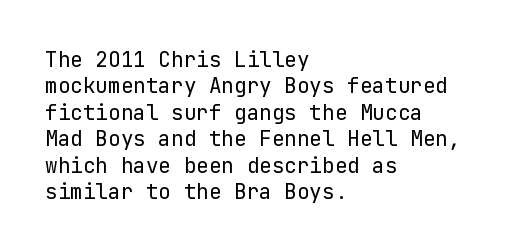
The rendering uses a moderate line-height, typical for paragraphs. Only glyphs here, with clear space below each row. The passage is arranged the way most books set body copy — flush left. Spacing between characters is what you'd get straight out of the box.
